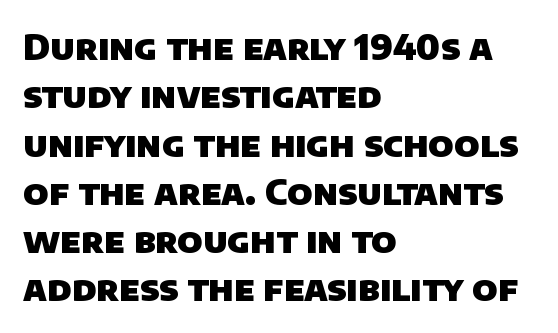
Stroke terminals: plain, sans-serif. Think of a printed novel: that variable character pitch is what you see here. All the whitespace from short lines collects on the right. These lines sit exactly where default settings would place them. The letters sit at their default tracking, neither squeezed nor spread.
